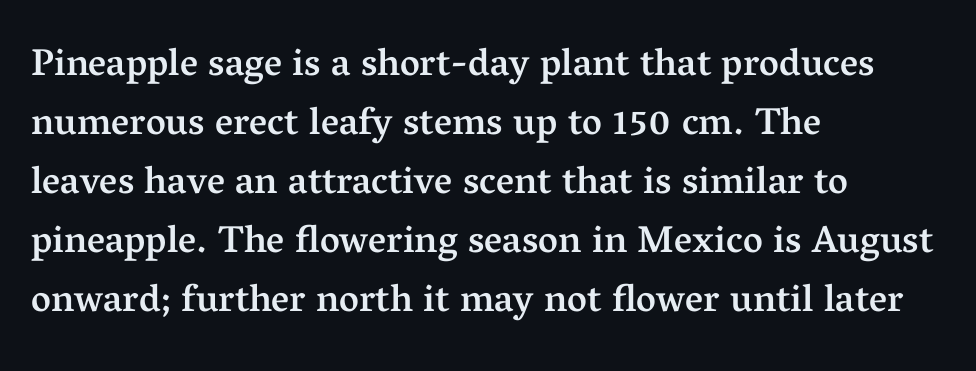
The image shows 38 px semibold serif type, upright; set left-aligned, normal line spacing (1.55x), normal letter spacing, not underlined; medium stroke contrast and a medium x-height.
